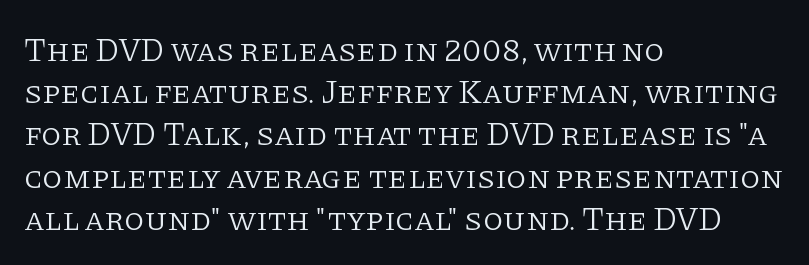
The image shows 33 px light serif type, upright; set left-aligned, normal line spacing (1.28x), normal letter spacing, not underlined; low stroke contrast and a large x-height.
